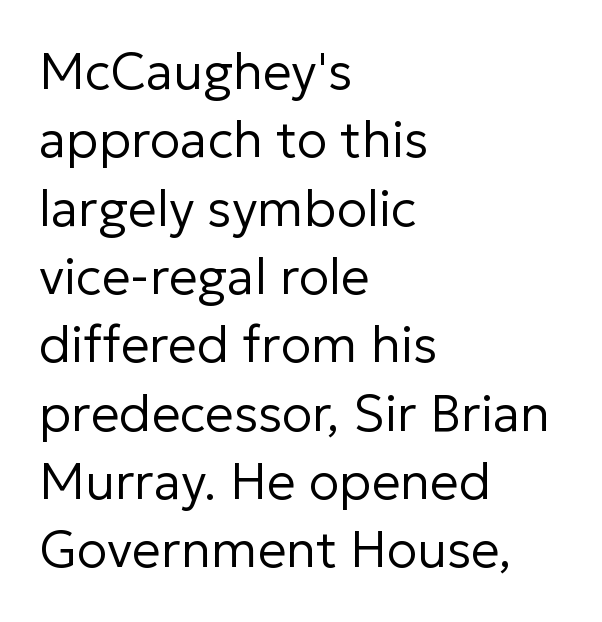
Default kerning and tracking; the words read as compact shapes. This block has exactly the height ordinary leading produces. The letters stand straight up with perfectly vertical stems. Does the copy run flush right? No — it runs flush left. The rendering uses natural spacing where letterforms have individual widths.
